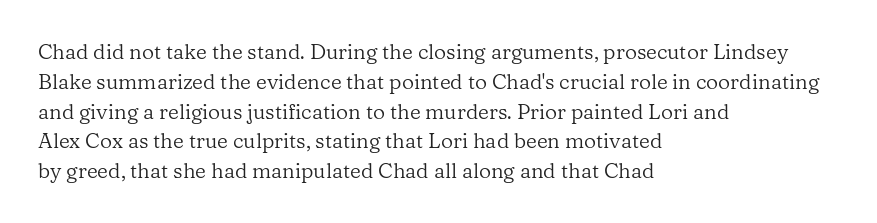
Q: Is the text bold? A: No.
Q: Is the text italic (slanted)? A: No, it is upright.
Q: Is the text underlined? A: No.
Q: How is the paragraph aligned? A: Left-aligned.
Q: Is the spacing between letters normal or unusually wide? A: Normal.
Q: Is the spacing between lines tight, normal or loose? A: Normal.
